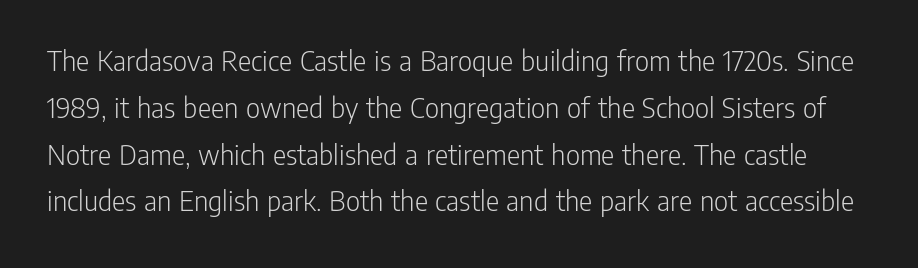
{"serif": "no", "italic": "no", "bold": "no", "weight": "light", "width": "condensed", "stroke_contrast": "low", "x_height": "medium", "monospaced": "no", "underline": "no", "line_spacing": "normal", "line_spacing_ratio": 1.51, "letter_spacing": "normal", "letter_spacing_em": 0.0, "glyph_px": 31}
